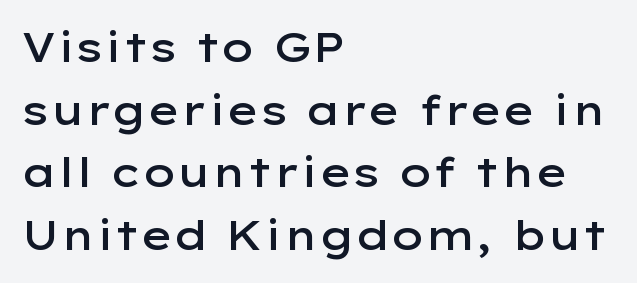
Q: Is the text bold? A: Semi-bold.
Q: Is the text italic (slanted)? A: No, it is upright.
Q: Is the typeface a serif or a sans-serif typeface? A: Sans-serif.
Q: Is the text underlined? A: No.
Q: How is the paragraph aligned? A: Left-aligned.
Q: Is the spacing between letters normal or unusually wide? A: Normal.
Q: Is the spacing between lines tight, normal or loose? A: Normal.
Q: Width (condensed, normal, or wide)? A: Wide.
Q: Stroke contrast? A: Low.
Q: x-height? A: Medium.
Q: Monospaced? A: No.
